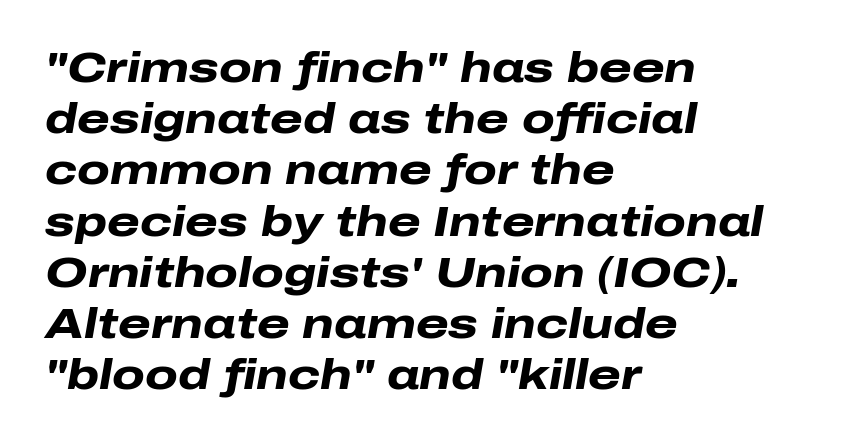
The area under the type is left untouched. Stroke thickness is high; the sample reads as a true bold. The setting favours the left margin, as ordinary paragraphs usually do. Think of a printed novel: that variable character pitch is what you see here.
